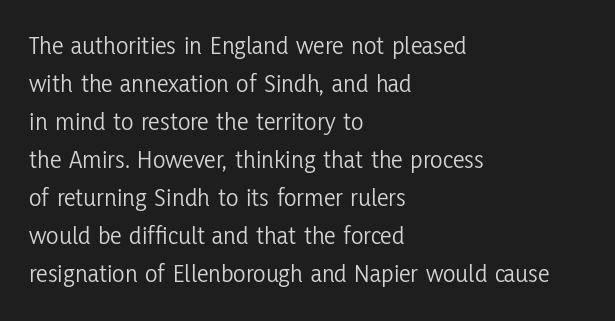
The image shows 26 px text type, upright; set left-aligned, normal line spacing (1.46x), normal letter spacing, not underlined.
